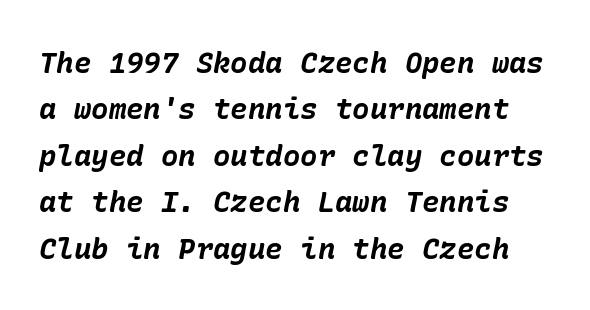
A bare baseline throughout the passage. In terms of leading, this rendering sits right in the middle. The passage shown has conventional tracking throughout. The strokes are fattened all the way to bold.
